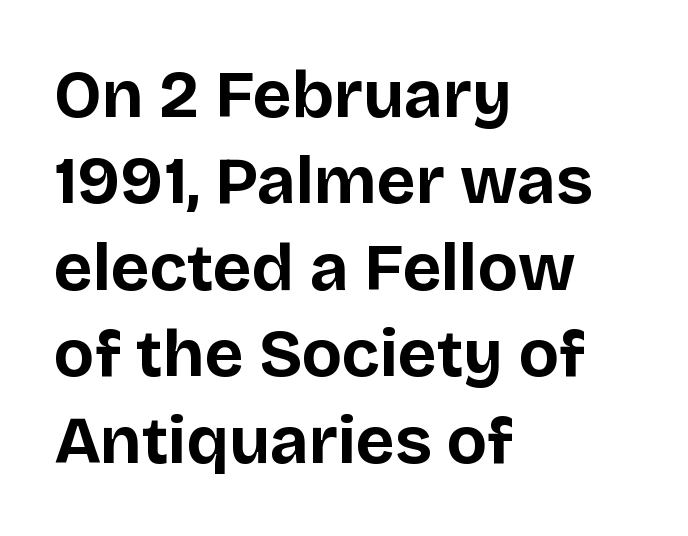
Q: Is the text bold? A: Yes.
Q: Is the text italic (slanted)? A: No, it is upright.
Q: Is the typeface a serif or a sans-serif typeface? A: Sans-serif.
Q: Is the text underlined? A: No.
Q: How is the paragraph aligned? A: Left-aligned.
Q: Is the spacing between letters normal or unusually wide? A: Normal.
Q: Is the spacing between lines tight, normal or loose? A: Normal.
Q: Width (condensed, normal, or wide)? A: Normal.
Q: Stroke contrast? A: Low.
Q: x-height? A: Large.
Q: Monospaced? A: No.
